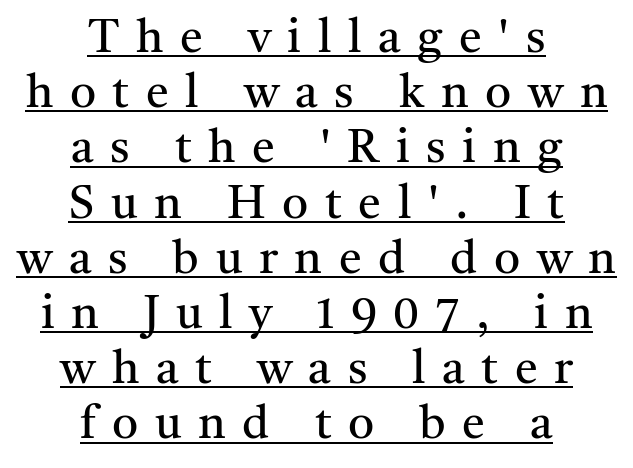
The image shows 46 px regular-weight serif type, upright; set centered, line spacing 1.2x, unusually wide letter spacing (+0.36 em), underlined; medium stroke contrast and a medium x-height.
